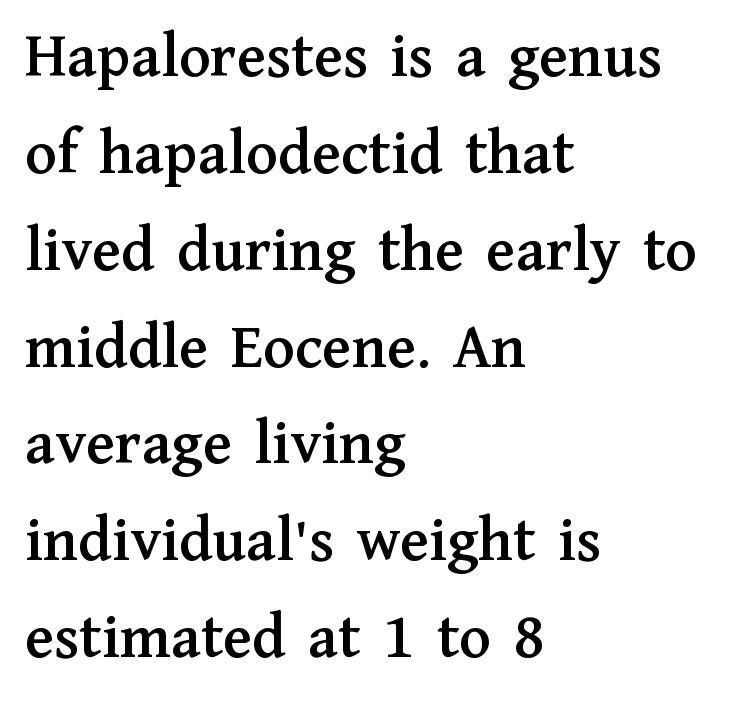
Character widths vary here, with narrow letters taking less room than wide ones. Ordinary non-slanted type is in use. The glyphs are unaccompanied by any horizontal stroke below them. You can tell from the footed stems that serif type was used.
